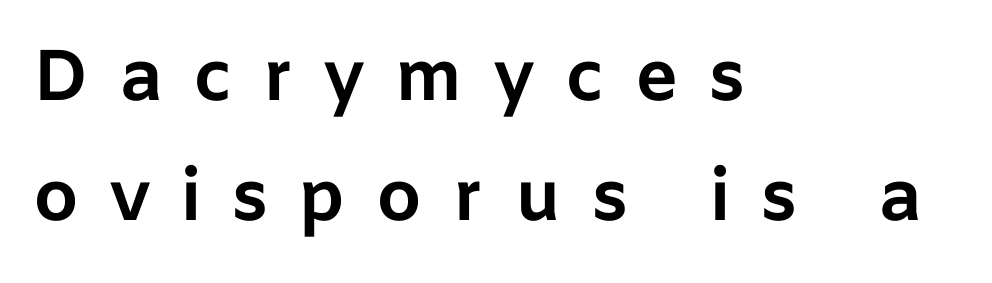
Honestly, the letter spacing is so wide it's the main thing you notice. You could not count columns in this text — the font is proportionally spaced. Does the type have serifs? No, each stem ends abruptly. Casual observation: everything's shoved over to the left.
